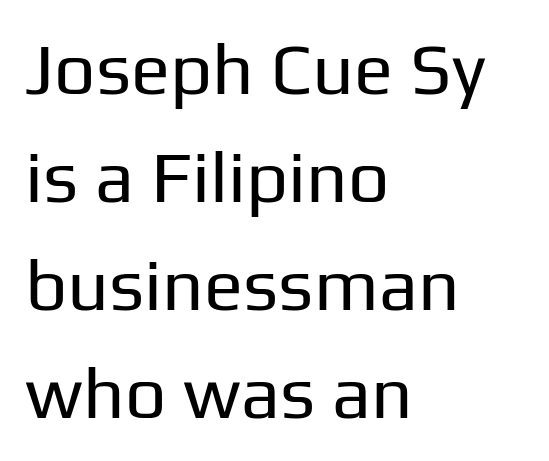
The lines in this sample share a left origin and differ only in where they stop. The type family on display is of the sans-serif kind. The face used here is proportionally spaced, like ordinary book or web type. The characters are drawn with everyday or finer stroke widths. Inter-character spacing is left at the font's built-in metrics.
